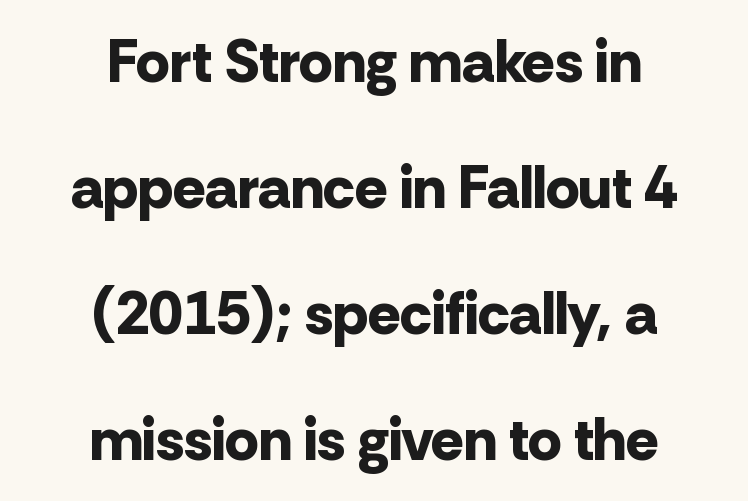
This sample uses a sans-serif face. Its strokes are broad and dark, the hallmark of bold type. Tall strokes in this sample are plumb rather than angled. Letter spacing: default. This rendering features lettering with no underline. Caption: multi-line text, centered on the measure.
